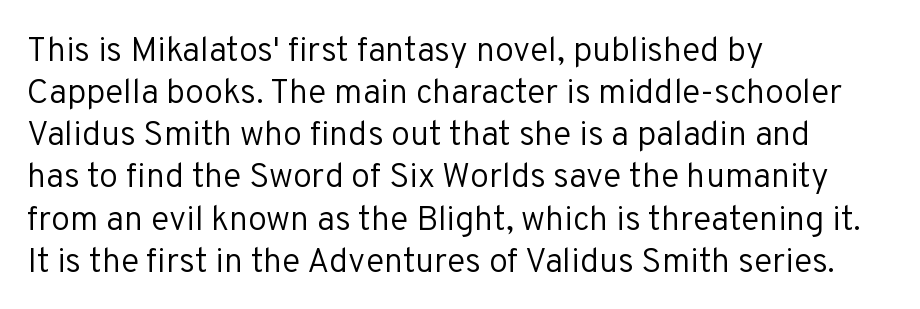
{"serif": "no", "italic": "no", "bold": "no", "weight": "regular", "width": "normal", "stroke_contrast": "low", "x_height": "medium", "monospaced": "no", "underline": "no", "align": "left", "line_spacing_ratio": 1.24, "letter_spacing": "normal", "letter_spacing_em": 0.0, "glyph_px": 34}
